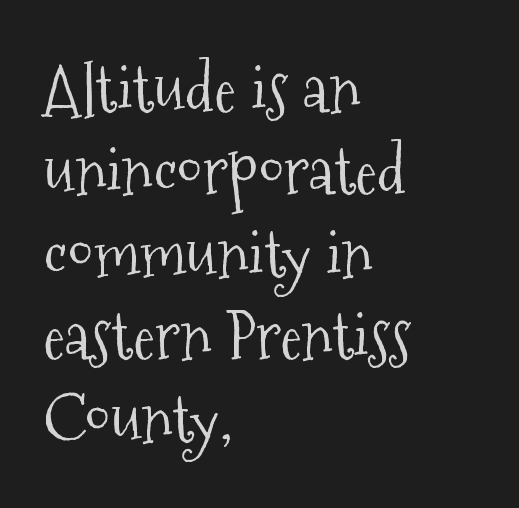
Q: Is the text bold? A: No.
Q: Is the text italic (slanted)? A: No, it is upright.
Q: Is the typeface a serif or a sans-serif typeface? A: Serif.
Q: Is the text underlined? A: No.
Q: How is the paragraph aligned? A: Left-aligned.
Q: Is the spacing between letters normal or unusually wide? A: Normal.
Q: Is the spacing between lines tight, normal or loose? A: Normal.
Q: Width (condensed, normal, or wide)? A: Condensed.
Q: Stroke contrast? A: Medium.
Q: x-height? A: Medium.
Q: Monospaced? A: No.
